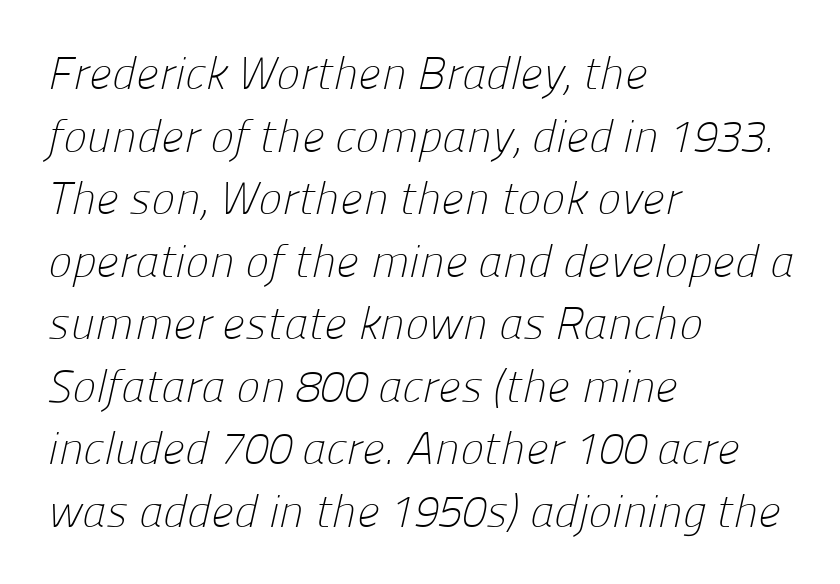
{"serif": "no", "bold": "no", "weight": "light", "width": "normal", "stroke_contrast": "low", "x_height": "medium", "monospaced": "no", "underline": "no", "align": "left", "line_spacing": "normal", "line_spacing_ratio": 1.39, "letter_spacing": "normal", "letter_spacing_em": 0.0, "glyph_px": 45}
